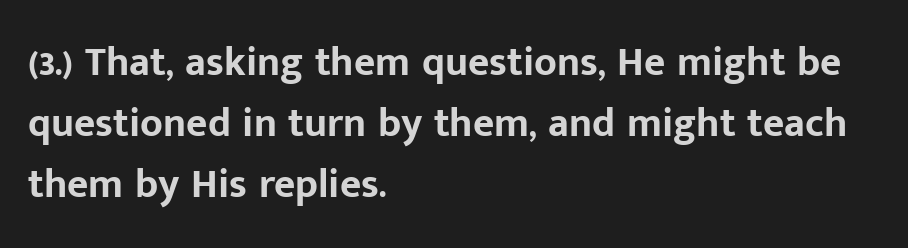
Q: Is the text bold? A: Yes.
Q: Is the text italic (slanted)? A: No, it is upright.
Q: Is the typeface a serif or a sans-serif typeface? A: Sans-serif.
Q: Is the text underlined? A: No.
Q: How is the paragraph aligned? A: Left-aligned.
Q: Is the spacing between letters normal or unusually wide? A: Normal.
Q: Is the spacing between lines tight, normal or loose? A: Normal.
Q: Width (condensed, normal, or wide)? A: Normal.
Q: Stroke contrast? A: Low.
Q: x-height? A: Medium.
Q: Monospaced? A: No.
